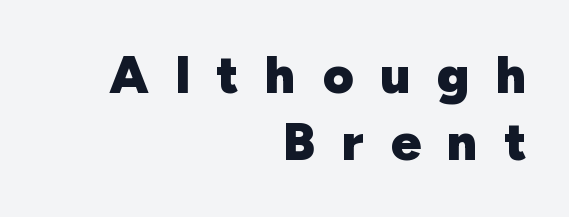
The image shows 53 px heavy sans-serif type, upright; set right-aligned, normal line spacing (1.27x), unusually wide letter spacing (+0.5 em), not underlined; low stroke contrast and a medium x-height.
